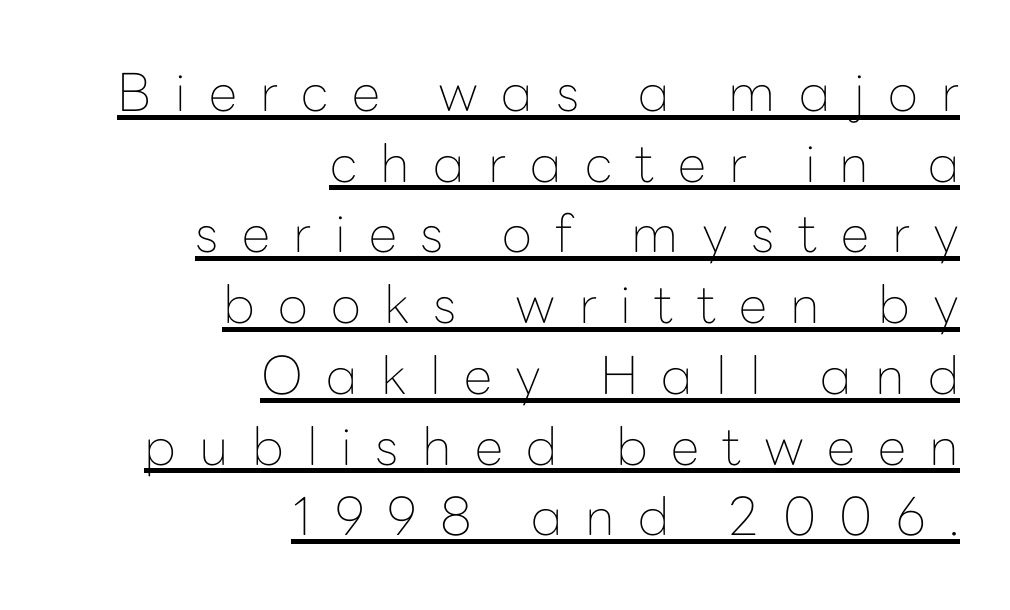
No extra ink here — the face is not bold. The rendering uses natural spacing where letterforms have individual widths. Is the block centered? No — it sits flush against the right margin. Each new line begins a customary step beneath the previous one. This sample carries an underscore along the baseline area.
